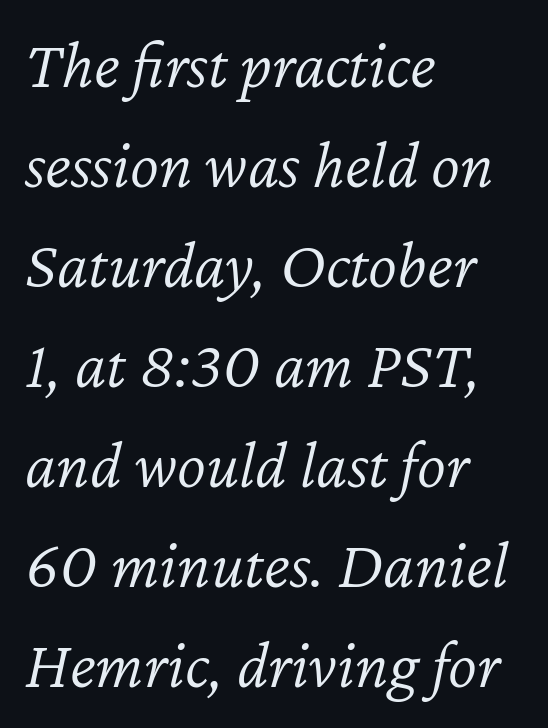
The typesetter chose a ragged-right arrangement here. Do the characters align in a grid? No, the font is proportional. The font's italic variant was chosen for this text. Nobody touched the tracking dial on this one. Rule under the text: the space is simply empty. These lines sit exactly where default settings would place them.
